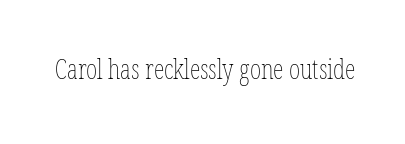
{"italic": "no", "bold": "no", "underline": "no", "letter_spacing": "normal", "letter_spacing_em": 0.0, "glyph_px": 27}
